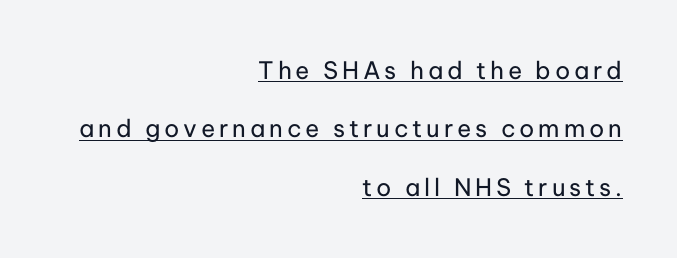
Q: Is the text bold? A: No.
Q: Is the text italic (slanted)? A: No, it is upright.
Q: Is the text underlined? A: Yes.
Q: How is the paragraph aligned? A: Right-aligned.
Q: Is the spacing between lines tight, normal or loose? A: Loose.
